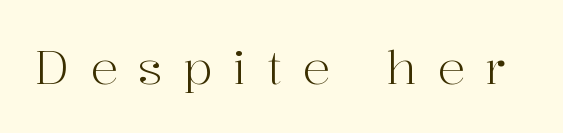
Q: Is the text bold? A: No.
Q: Is the text italic (slanted)? A: No, it is upright.
Q: Is the typeface a serif or a sans-serif typeface? A: Serif.
Q: Is the text underlined? A: No.
Q: Is the spacing between letters normal or unusually wide? A: Unusually wide.
Q: Width (condensed, normal, or wide)? A: Normal.
Q: Stroke contrast? A: High.
Q: x-height? A: Medium.
Q: Monospaced? A: No.
